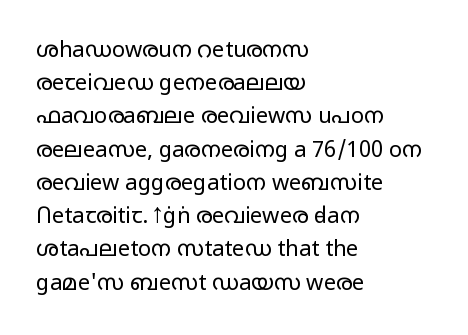
{"italic": "no", "bold": "no", "underline": "no", "align": "left", "line_spacing": "normal", "line_spacing_ratio": 1.51, "letter_spacing": "normal", "letter_spacing_em": 0.0, "glyph_px": 22}
